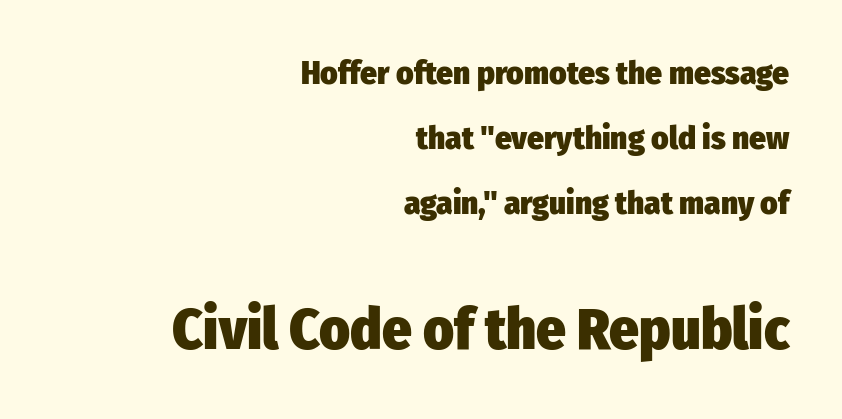
The image shows 58 px heavy, condensed sans-serif type, upright; set right-aligned, loose line spacing (1.97x), normal letter spacing, not underlined; the second (bottom) block is 1.76x larger; low stroke contrast and a medium x-height.
